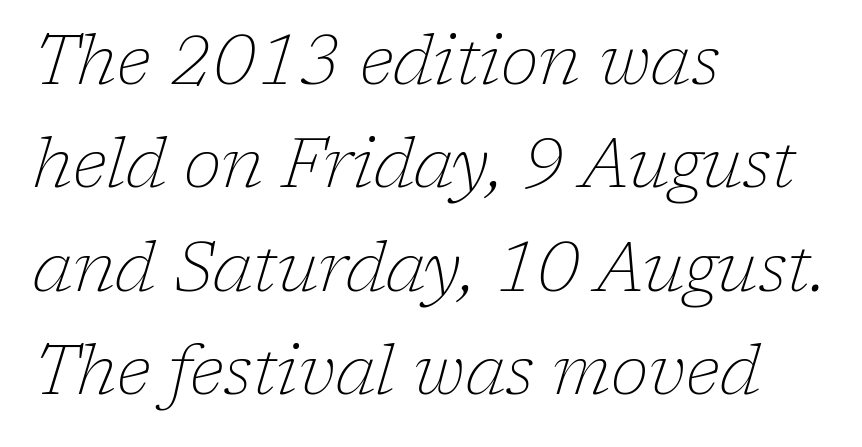
{"serif": "yes", "italic": "yes", "lean": "right", "slant_degrees": 17, "bold": "no", "weight": "thin", "width": "normal", "stroke_contrast": "low", "x_height": "medium", "monospaced": "no", "underline": "no", "align": "left", "line_spacing": "normal", "line_spacing_ratio": 1.5, "letter_spacing": "normal", "letter_spacing_em": 0.0, "glyph_px": 69}
